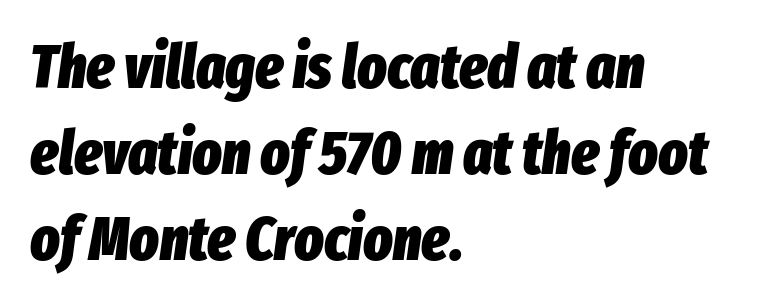
Its strokes are broad and dark, the hallmark of bold type. Is this a fixed-width face? No — the glyphs have proportional, varying widths. Nothing unusual about the tracking: characters are spaced as the font intends. One glance says typical: line gaps are just what's usual. Check under the words: just untouched page. The letters are slanted; this is an italic face.
